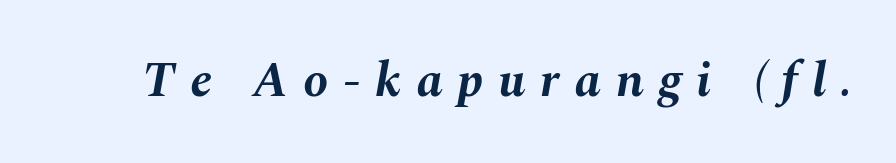
Does extra space separate the letters? Yes, quite a lot of it. The passage shown is typed in a proportional face where columns would drift. Has an underline been added? It has not. If you drew a line through each stem, it would be angled. Heft: maximum for text — a bold.
